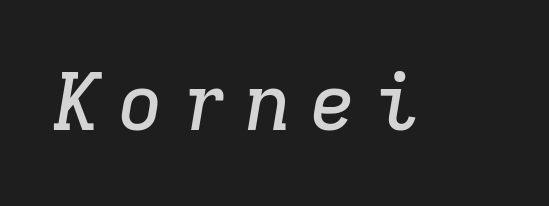
{"serif": "yes", "italic": "yes", "lean": "right", "slant_degrees": 9, "width": "normal", "stroke_contrast": "low", "x_height": "medium", "monospaced": "yes", "underline": "no", "letter_spacing": "wide", "letter_spacing_em": 0.21, "glyph_px": 79}
